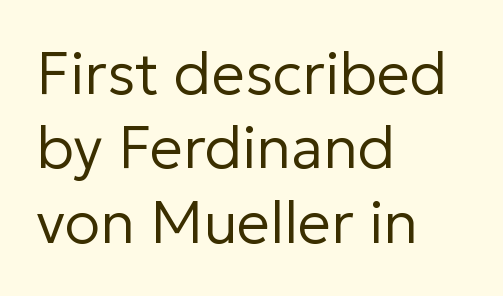
{"serif": "no", "italic": "no", "bold": "no", "weight": "regular", "width": "normal", "stroke_contrast": "low", "x_height": "medium", "monospaced": "no", "underline": "no", "align": "left", "line_spacing": "normal", "line_spacing_ratio": 1.26, "letter_spacing": "normal", "letter_spacing_em": 0.0, "glyph_px": 59}
